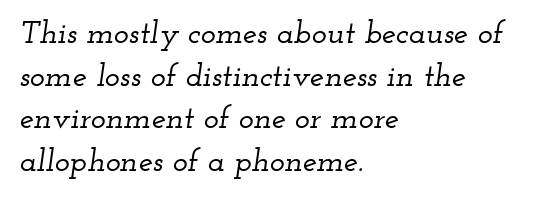
The image shows 32 px wide serif type, italic (leaning right); set left-aligned, normal line spacing (1.33x), normal letter spacing, not underlined; low stroke contrast and a small x-height.
